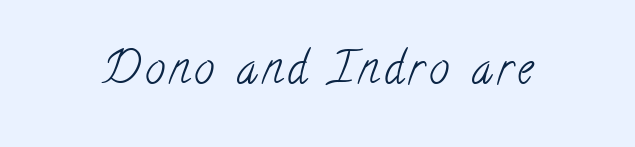
Q: Is the text bold? A: No.
Q: Is the typeface a serif or a sans-serif typeface? A: Serif.
Q: Is the text underlined? A: No.
Q: Width (condensed, normal, or wide)? A: Condensed.
Q: Stroke contrast? A: Low.
Q: x-height? A: Small.
Q: Monospaced? A: No.
